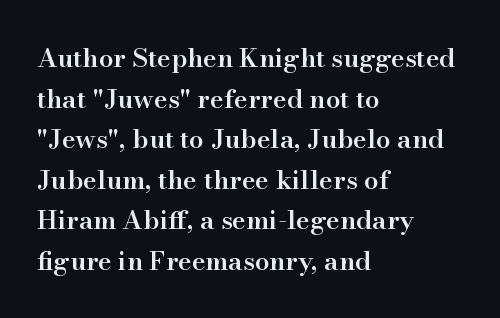
{"italic": "no", "bold": "semi", "underline": "no", "align": "left", "line_spacing": "normal", "line_spacing_ratio": 1.56, "letter_spacing": "normal", "letter_spacing_em": 0.0, "glyph_px": 26}
